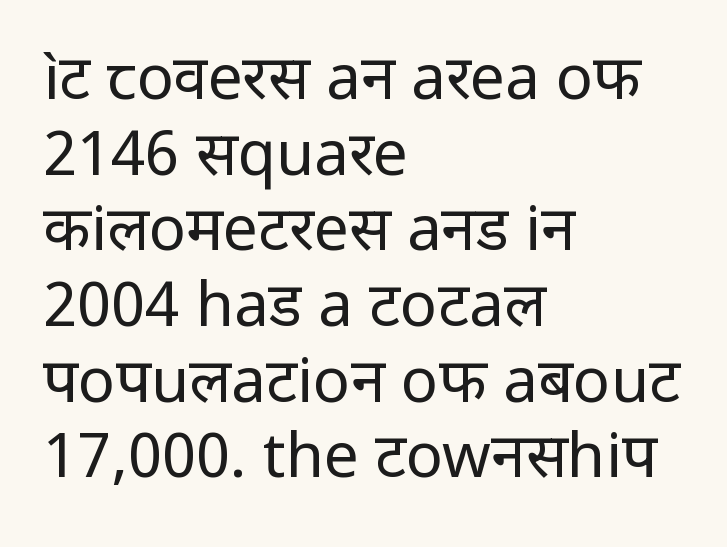
The image shows 62 px regular-weight sans-serif type, upright; set left-aligned, line spacing 1.22x, normal letter spacing, not underlined; low stroke contrast and a medium x-height.
